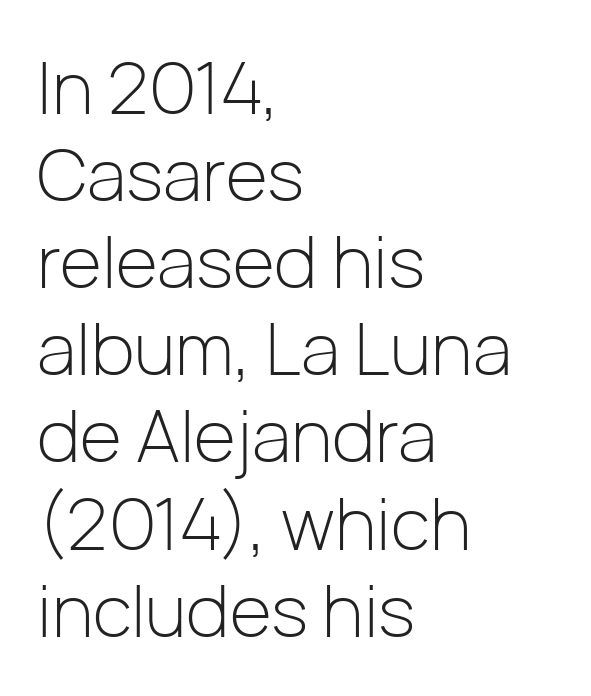
The type is set solid horizontally, with unmodified tracking. The typeface chosen for these lines omits serifs. Ascenders rise straight up at ninety degrees. Plain, unruled lines of type.
